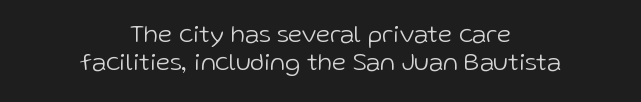
The image shows 25 px text type, upright; set centered, tight line spacing (1.14x), normal letter spacing, not underlined.
